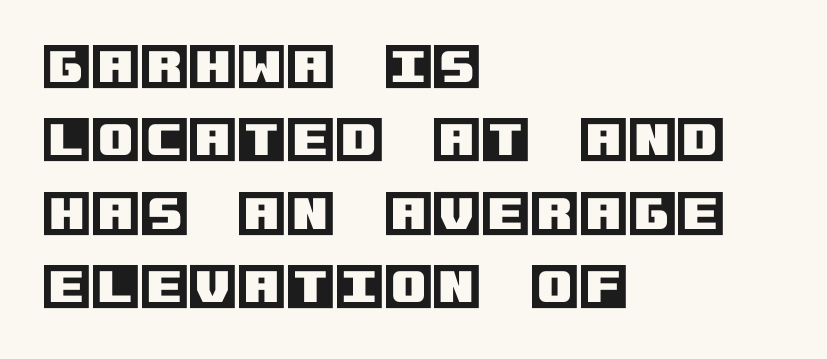
Q: Is the text italic (slanted)? A: No, it is upright.
Q: Is the text underlined? A: No.
Q: How is the paragraph aligned? A: Left-aligned.
Q: Is the spacing between letters normal or unusually wide? A: Normal.
Q: Is the spacing between lines tight, normal or loose? A: Normal.
Q: Width (condensed, normal, or wide)? A: Normal.
Q: x-height? A: Large.
